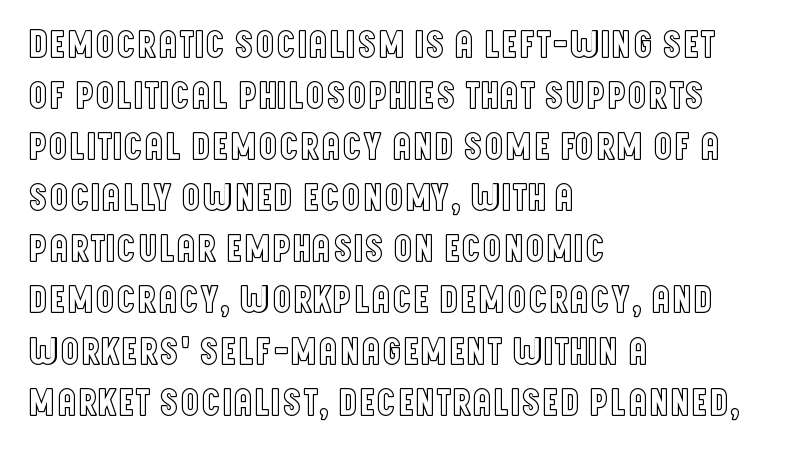
Q: Is the text italic (slanted)? A: No, it is upright.
Q: Is the text underlined? A: No.
Q: How is the paragraph aligned? A: Left-aligned.
Q: Is the spacing between letters normal or unusually wide? A: Normal.
Q: Is the spacing between lines tight, normal or loose? A: Normal.
Q: Width (condensed, normal, or wide)? A: Condensed.
Q: x-height? A: Large.
Q: Monospaced? A: No.
